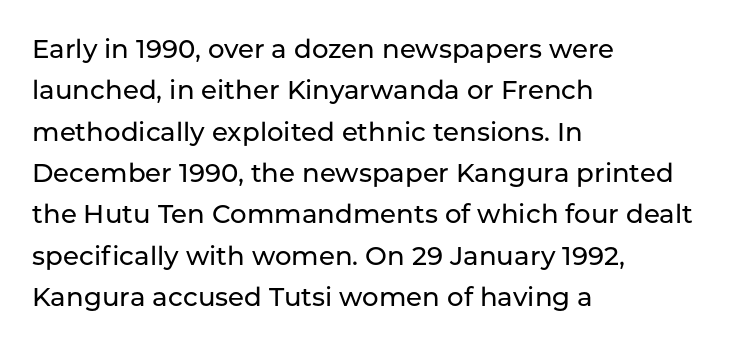
{"italic": "no", "underline": "no", "align": "left", "line_spacing": "normal", "line_spacing_ratio": 1.59, "letter_spacing": "normal", "letter_spacing_em": 0.0, "glyph_px": 26}
